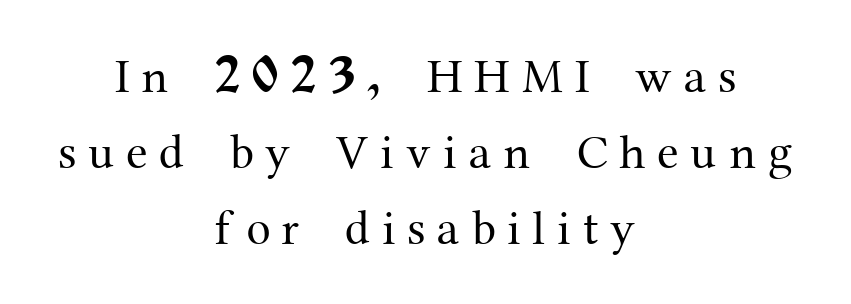
If you drew a line through each stem, it would be perfectly vertical. The face used here is seriffed, in the tradition of book romans. If you measured baseline to baseline, you'd find a middling distance. Each row of text sits above clean, open space.
